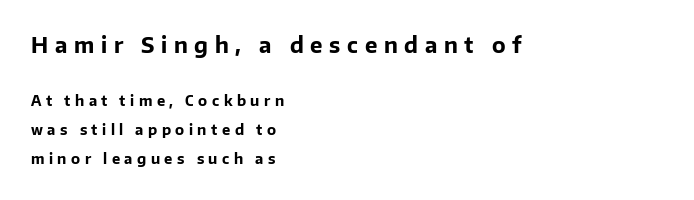
Nope, not italic — everything's standing straight. The letters are spread apart with noticeably loose tracking. Interline gaps are noticeably wide in this sample. Each line starts at the same left margin while the right side varies. Weight: bold. Nobody drew a line under any word here.
